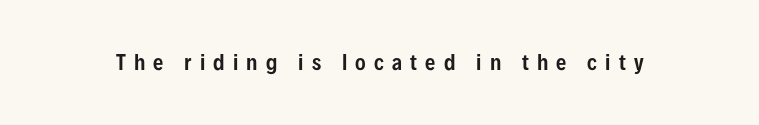
Does the lettering tilt? It doesn't — this is upright. A bare baseline throughout the passage. This rendering widens character spacing well past its baseline value.
